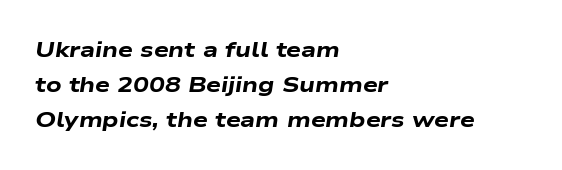
{"italic": "yes", "lean": "right", "slant_degrees": 9, "bold": "yes", "underline": "no", "align": "left", "line_spacing": "normal", "line_spacing_ratio": 1.66, "letter_spacing": "normal", "letter_spacing_em": 0.0, "glyph_px": 21}
